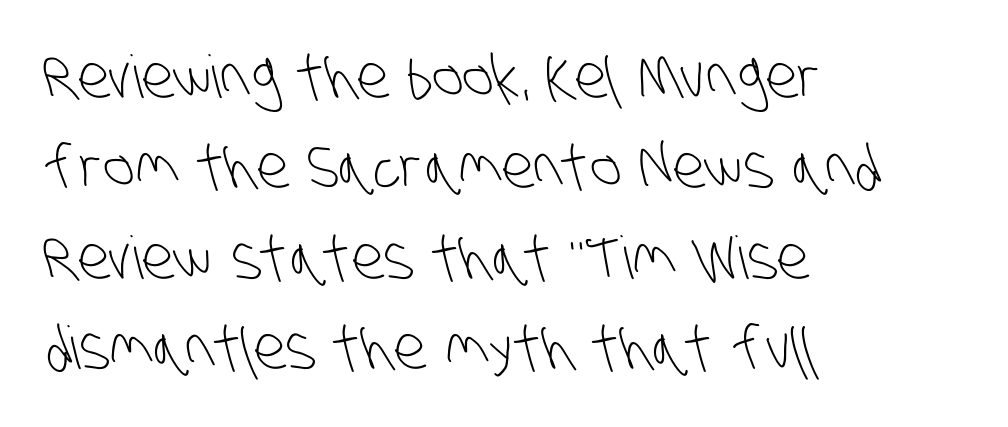
{"serif": "no", "bold": "no", "weight": "light", "width": "condensed", "stroke_contrast": "low", "x_height": "large", "monospaced": "no", "underline": "no", "align": "left", "line_spacing": "normal", "line_spacing_ratio": 1.53, "letter_spacing": "normal", "letter_spacing_em": 0.0, "glyph_px": 59}
